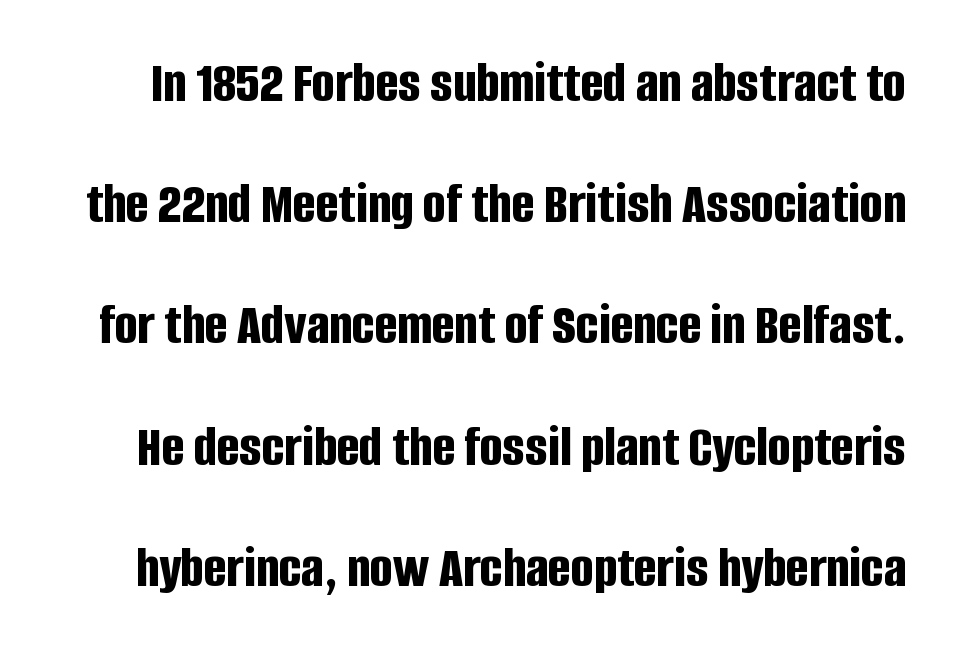
Q: Is the text bold? A: Yes.
Q: Is the text italic (slanted)? A: No, it is upright.
Q: Is the typeface a serif or a sans-serif typeface? A: Sans-serif.
Q: Is the text underlined? A: No.
Q: Is the spacing between letters normal or unusually wide? A: Normal.
Q: Is the spacing between lines tight, normal or loose? A: Loose.
Q: Width (condensed, normal, or wide)? A: Condensed.
Q: Stroke contrast? A: Low.
Q: x-height? A: Large.
Q: Monospaced? A: No.
